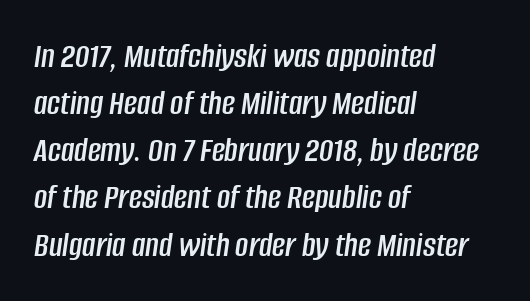
Each letter keeps its own natural width here, so spacing adapts to shape. All the whitespace from short lines collects on the right. One glance says typical: line gaps are just what's usual. Students, note that the glyphs here touch the page at normal intervals. Slant detected: the letters are inclined.
